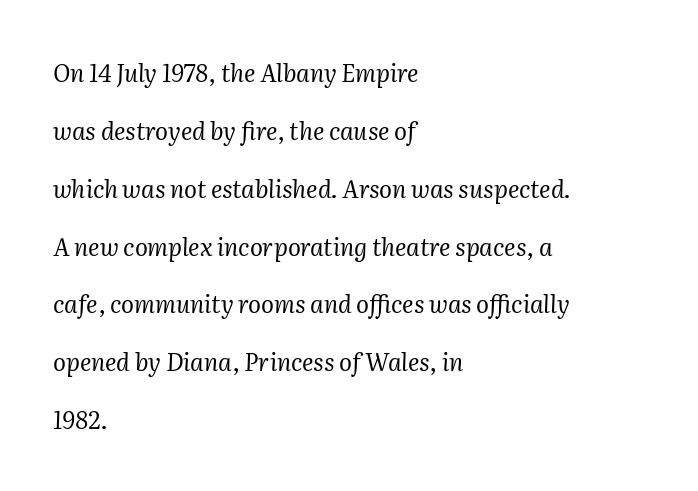
{"italic": "yes", "lean": "right", "slant_degrees": 2, "bold": "no", "underline": "no", "align": "left", "line_spacing": "loose", "line_spacing_ratio": 2.41, "letter_spacing": "normal", "letter_spacing_em": 0.0, "glyph_px": 24}
